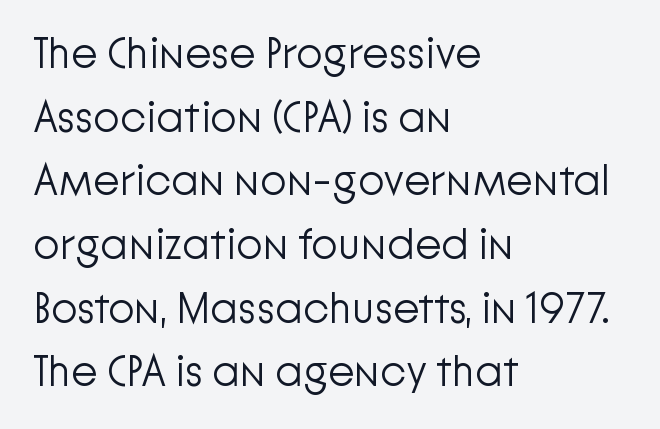
Layout note: lines flush left. Weight: not bold — regular or lighter. Characters follow at the spacing the type designer built in. Unmarked baselines from the first word to the last.
